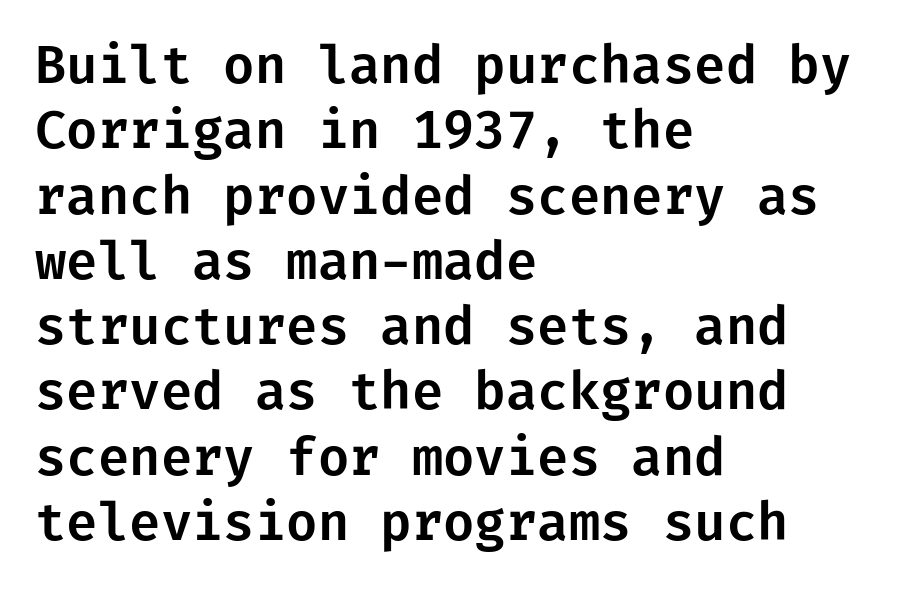
{"serif": "no", "italic": "no", "width": "normal", "stroke_contrast": "low", "x_height": "medium", "underline": "no", "align": "left", "line_spacing": "normal", "line_spacing_ratio": 1.28, "letter_spacing": "normal", "letter_spacing_em": 0.0, "glyph_px": 51}
